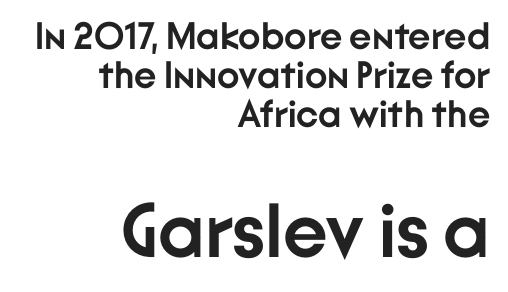
Q: Is the text bold? A: Yes.
Q: Is the text italic (slanted)? A: No, it is upright.
Q: Is the typeface a serif or a sans-serif typeface? A: Sans-serif.
Q: Is the text underlined? A: No.
Q: How is the paragraph aligned? A: Right-aligned.
Q: Is the spacing between letters normal or unusually wide? A: Normal.
Q: Is the spacing between lines tight, normal or loose? A: Tight.
Q: Which block of text is set in a larger size, the first (top) or the second (bottom)? A: The second (bottom) one.
Q: Width (condensed, normal, or wide)? A: Normal.
Q: Stroke contrast? A: Low.
Q: x-height? A: Medium.
Q: Monospaced? A: No.
